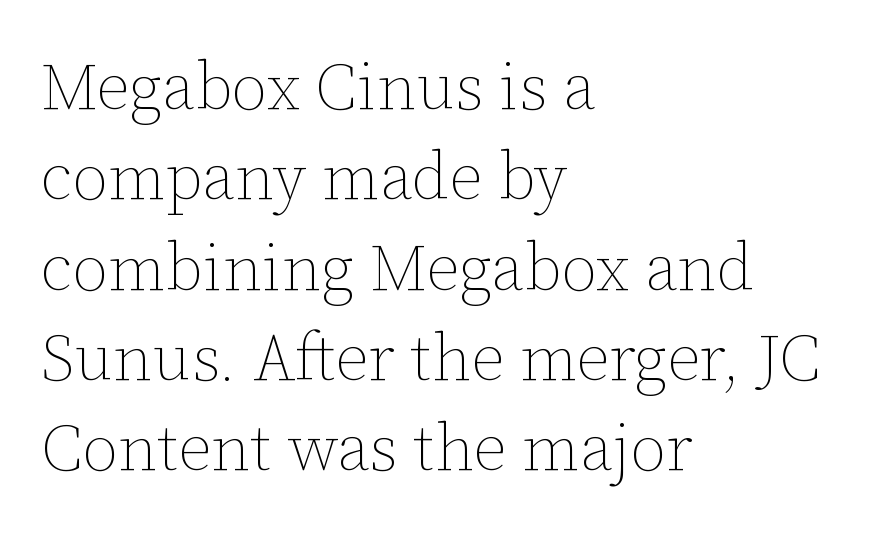
Glyph-to-glyph distance matches everyday printed text. The string is rendered with underlining switched off. The face used here is proportionally spaced, like ordinary book or web type. Vertically, the passage feels balanced, rows spaced as you'd expect.
